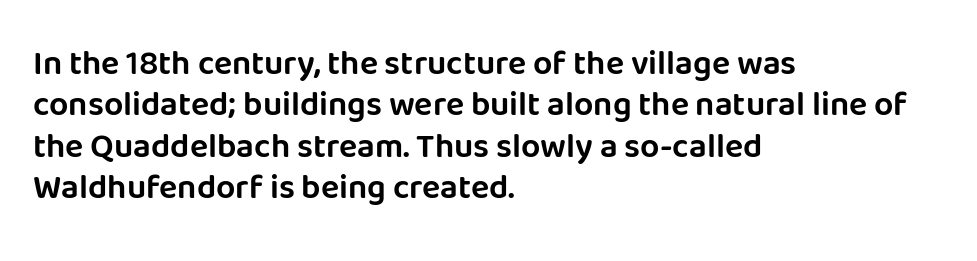
Every character sits straight up, as roman type does. This rendering employs a face without finishing strokes, i.e., a sans-serif. The space directly below the letters is spotless. Line beginnings align vertically; line endings do not.
